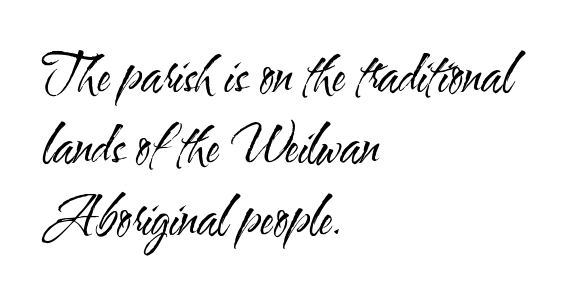
This sample is left-justified, so line endings fall wherever the words run out. Stroke terminals: plain, sans-serif. Each new line begins a customary step beneath the previous one. Note the varied advance widths — an 'i' is clearly narrower than an 'm'. Lines of text with bare space underneath.
